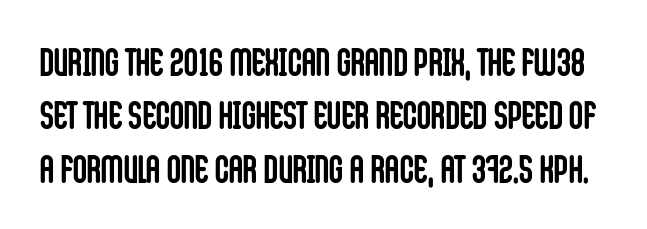
The image shows 39 px semibold, condensed sans-serif type, upright; set normal line spacing (1.37x), normal letter spacing, not underlined; low stroke contrast and a large x-height.
